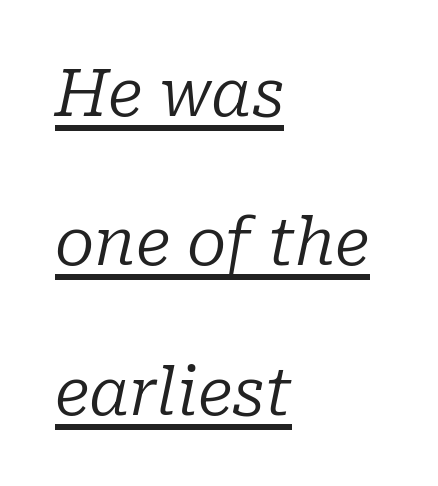
The image shows 65 px regular-weight serif type, italic (leaning right); set left-aligned, loose line spacing (2.3x), normal letter spacing, underlined; low stroke contrast and a medium x-height.
